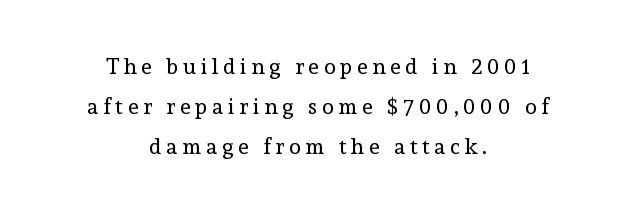
{"italic": "no", "bold": "no", "underline": "no", "align": "center", "line_spacing_ratio": 1.81, "letter_spacing": "wide", "letter_spacing_em": 0.21, "glyph_px": 22}
